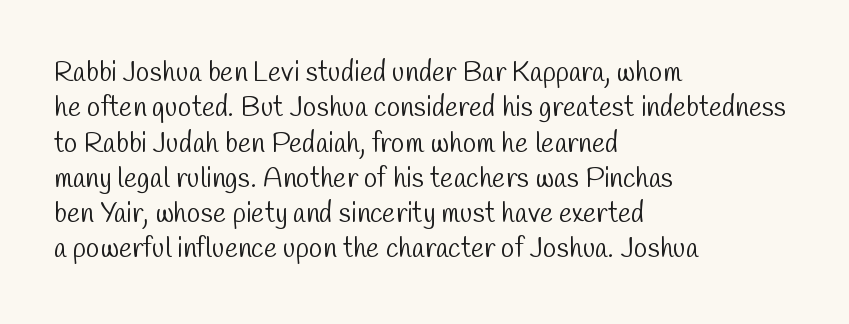
{"serif": "no", "bold": "no", "weight": "light", "width": "condensed", "stroke_contrast": "low", "x_height": "medium", "monospaced": "no", "underline": "no", "align": "left", "line_spacing": "normal", "line_spacing_ratio": 1.26, "letter_spacing": "normal", "letter_spacing_em": 0.0, "glyph_px": 28}
